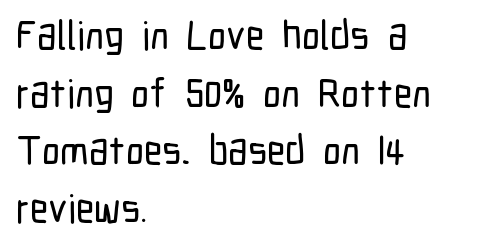
Q: Is the text italic (slanted)? A: No, it is upright.
Q: Is the typeface a serif or a sans-serif typeface? A: Sans-serif.
Q: Is the text underlined? A: No.
Q: How is the paragraph aligned? A: Left-aligned.
Q: Is the spacing between letters normal or unusually wide? A: Normal.
Q: Is the spacing between lines tight, normal or loose? A: Normal.
Q: Width (condensed, normal, or wide)? A: Condensed.
Q: Stroke contrast? A: Low.
Q: x-height? A: Medium.
Q: Monospaced? A: No.
